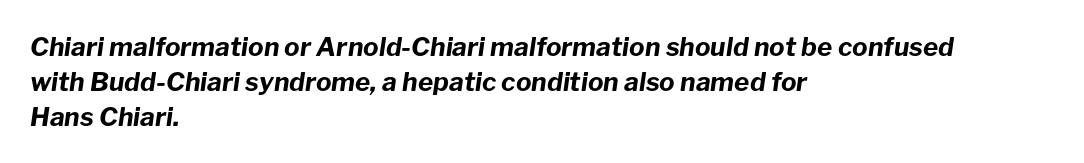
Weight check: bold — yes, fully. Plain, unruled lines of type. A typesetter would call this zero additional tracking. A typesetter would call this leading conventional body-copy spacing.
